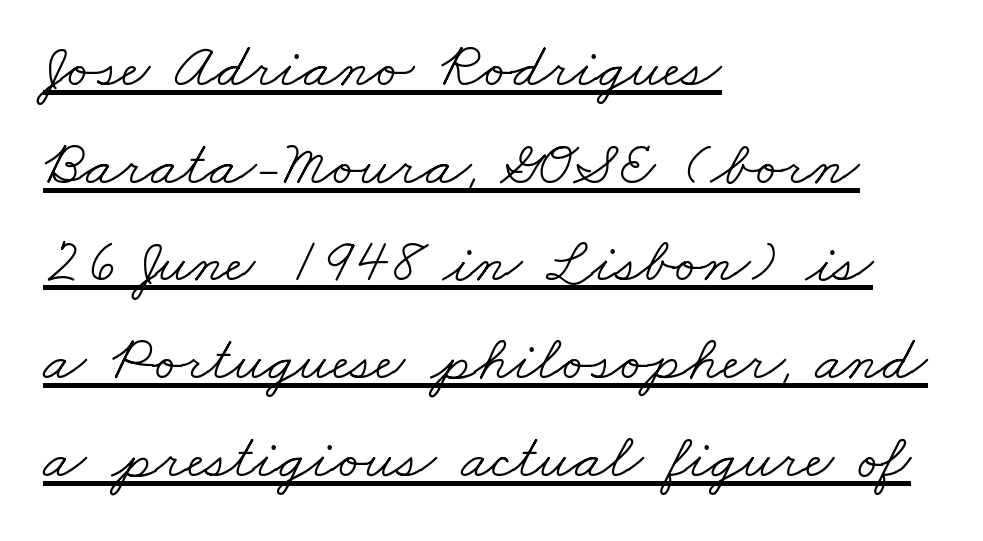
{"serif": "yes", "bold": "no", "weight": "light", "width": "wide", "stroke_contrast": "low", "x_height": "small", "monospaced": "no", "underline": "yes", "align": "left", "line_spacing": "normal", "line_spacing_ratio": 1.55, "letter_spacing": "normal", "letter_spacing_em": 0.0, "glyph_px": 63}
